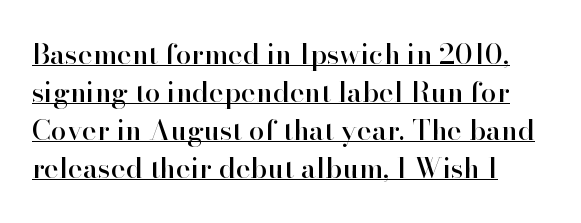
Q: Is the text italic (slanted)? A: No, it is upright.
Q: Is the typeface a serif or a sans-serif typeface? A: Serif.
Q: Is the text underlined? A: Yes.
Q: Is the spacing between letters normal or unusually wide? A: Normal.
Q: Is the spacing between lines tight, normal or loose? A: Normal.
Q: Width (condensed, normal, or wide)? A: Normal.
Q: Stroke contrast? A: High.
Q: x-height? A: Small.
Q: Monospaced? A: No.
